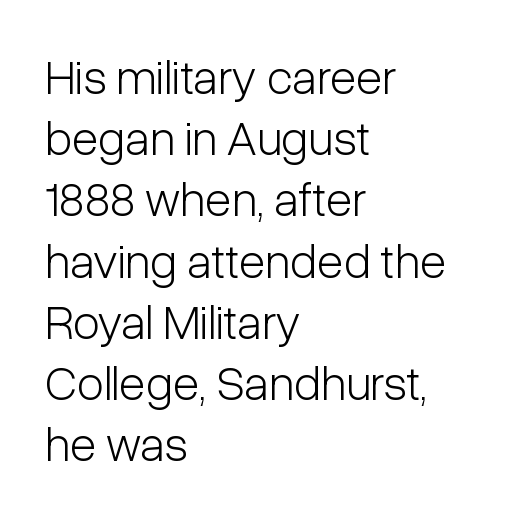
Clear beneath every line of the passage. These lines keep a tight, regular rhythm from letter to letter. Rendered with straight, roman letterforms. These glyphs show unthickened strokes, regular width or finer. A student would call this left alignment; a typographer would say flush left, rag right.
